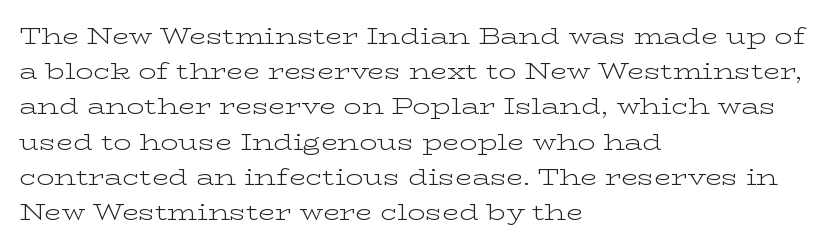
A quiet, ordinary-to-light weight characterises the typeface. Default kerning and tracking; the words read as compact shapes. These lines stack with their left ends in a neat column. The leading is moderate, giving the passage an even texture.
